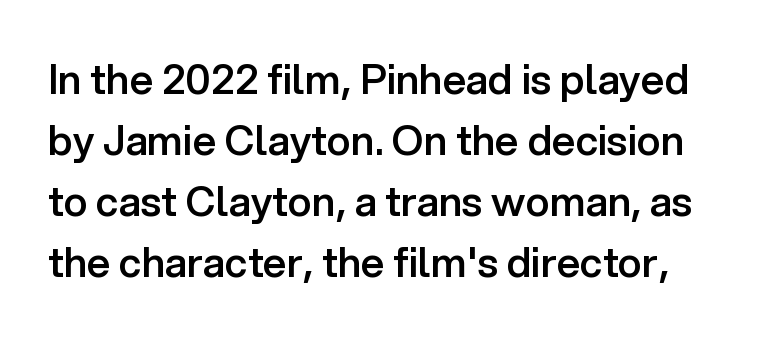
Words float on clear page, feet unadorned. The typesetting leans somewhat heavy: a semibold. Between one letter and the next there's only the usual sliver of space. Looks like regular typesetting: each glyph gets only the width it needs.
